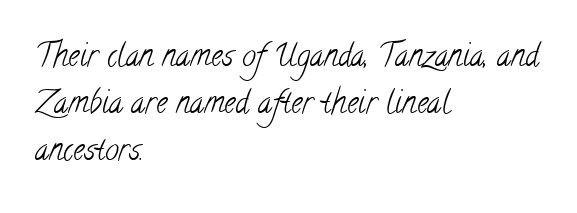
Unmarked baselines from the first word to the last. This is not heavy type; no bold has been used. Caption: standard tracking, unaltered. Rows of type keep a routine distance in the vertical direction. The paragraph shown leans on its left margin.
